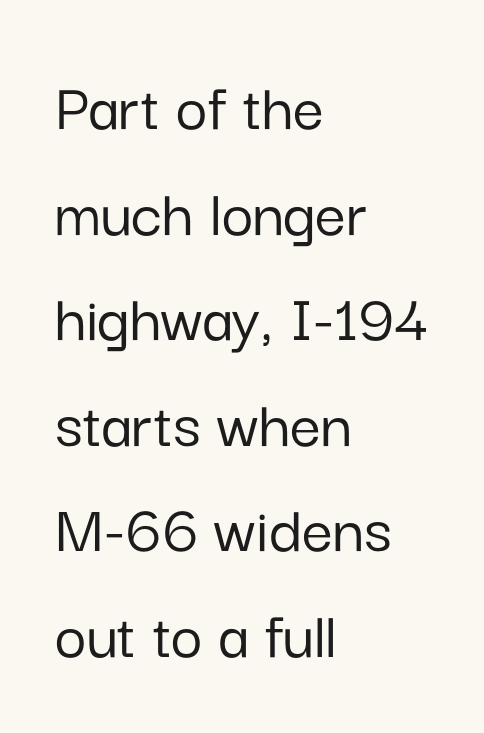
{"serif": "no", "italic": "no", "width": "normal", "stroke_contrast": "low", "x_height": "medium", "monospaced": "no", "underline": "no", "align": "left", "line_spacing": "normal", "line_spacing_ratio": 1.53, "letter_spacing": "normal", "letter_spacing_em": 0.0, "glyph_px": 69}
